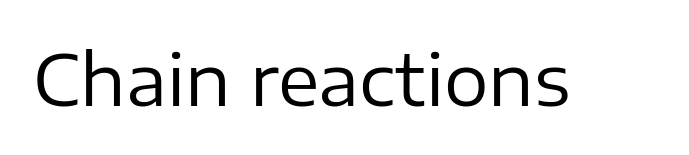
{"serif": "no", "italic": "no", "bold": "no", "weight": "regular", "width": "normal", "stroke_contrast": "low", "x_height": "medium", "monospaced": "no", "underline": "no", "letter_spacing": "normal", "letter_spacing_em": 0.0, "glyph_px": 70}
